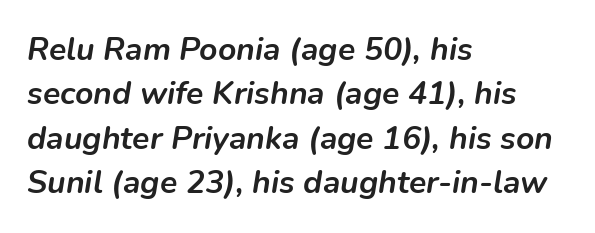
Q: Is the text bold? A: Yes.
Q: Is the text italic (slanted)? A: Yes, it leans right by about 9 degrees.
Q: Is the text underlined? A: No.
Q: How is the paragraph aligned? A: Left-aligned.
Q: Is the spacing between letters normal or unusually wide? A: Normal.
Q: Is the spacing between lines tight, normal or loose? A: Normal.
Q: Width (condensed, normal, or wide)? A: Normal.
Q: Stroke contrast? A: Low.
Q: x-height? A: Medium.
Q: Monospaced? A: No.
